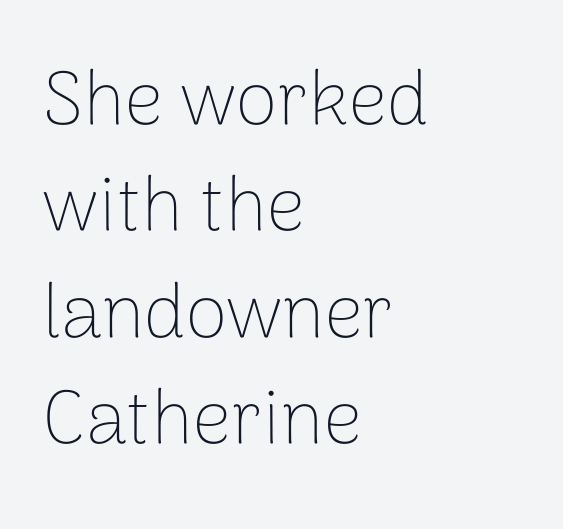
{"serif": "no", "italic": "no", "bold": "no", "weight": "thin", "width": "normal", "stroke_contrast": "low", "x_height": "medium", "monospaced": "no", "underline": "no", "align": "left", "line_spacing": "normal", "line_spacing_ratio": 1.4, "letter_spacing": "normal", "letter_spacing_em": 0.0, "glyph_px": 76}
